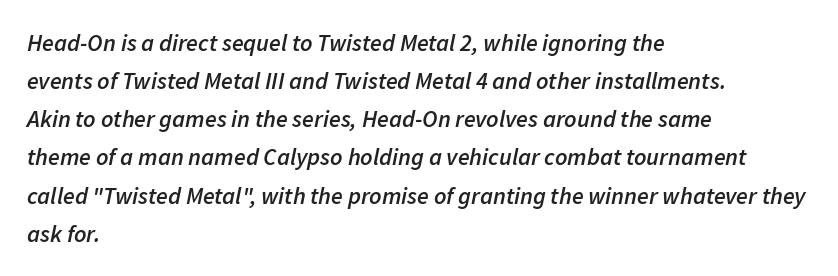
The image shows 24 px text type, italic (leaning right); set left-aligned, normal line spacing (1.59x), normal letter spacing, not underlined.
